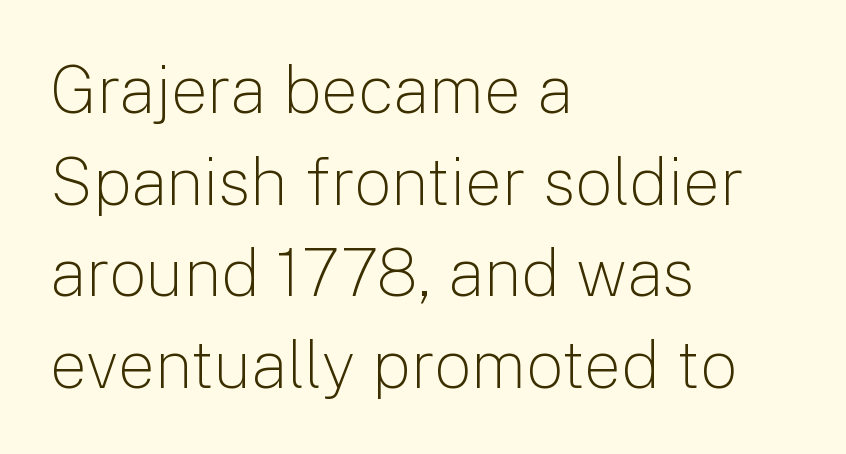
Q: Is the text bold? A: No.
Q: Is the text italic (slanted)? A: No, it is upright.
Q: Is the typeface a serif or a sans-serif typeface? A: Sans-serif.
Q: Is the text underlined? A: No.
Q: How is the paragraph aligned? A: Left-aligned.
Q: Is the spacing between letters normal or unusually wide? A: Normal.
Q: Is the spacing between lines tight, normal or loose? A: Normal.
Q: Width (condensed, normal, or wide)? A: Normal.
Q: Stroke contrast? A: Low.
Q: x-height? A: Medium.
Q: Monospaced? A: No.
